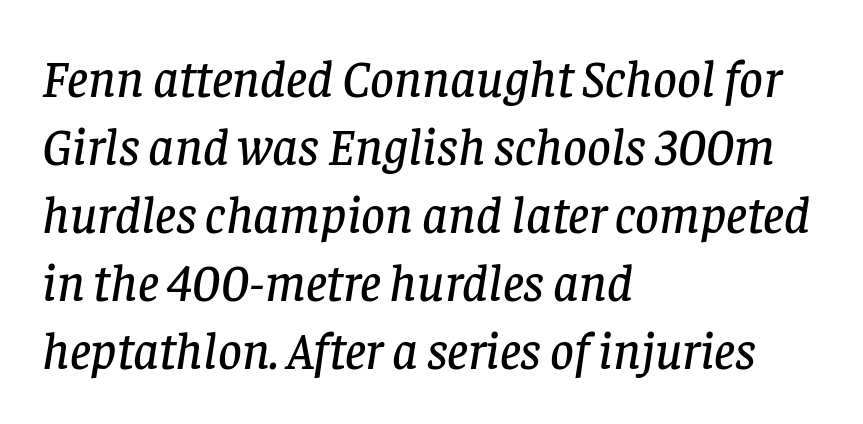
The image shows 52 px serif type, italic (leaning right); set left-aligned, normal line spacing (1.31x), normal letter spacing, not underlined; low stroke contrast and a large x-height.
